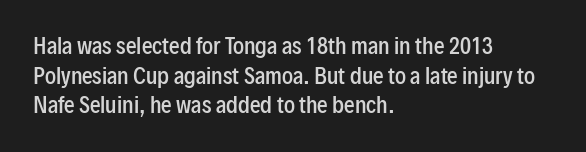
If you measured baseline to baseline, you'd find a middling distance. No italicization has been applied; the sample stays upright. If you drew a ruler down the left edge, every line would touch it. Has an underline been added? It has not. Semibold letterforms, between regular and bold. Here the glyphs are tracked normally, forming tight word shapes.
